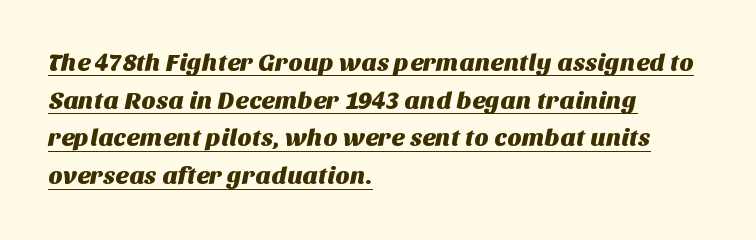
The glyphs are accompanied by a horizontal stroke just below them. Regarding leading, the lines here are spaced in the standard way. In terms of letterspacing, this is plain default setting. Horizontally, the lines are justified to the leading edge only.
